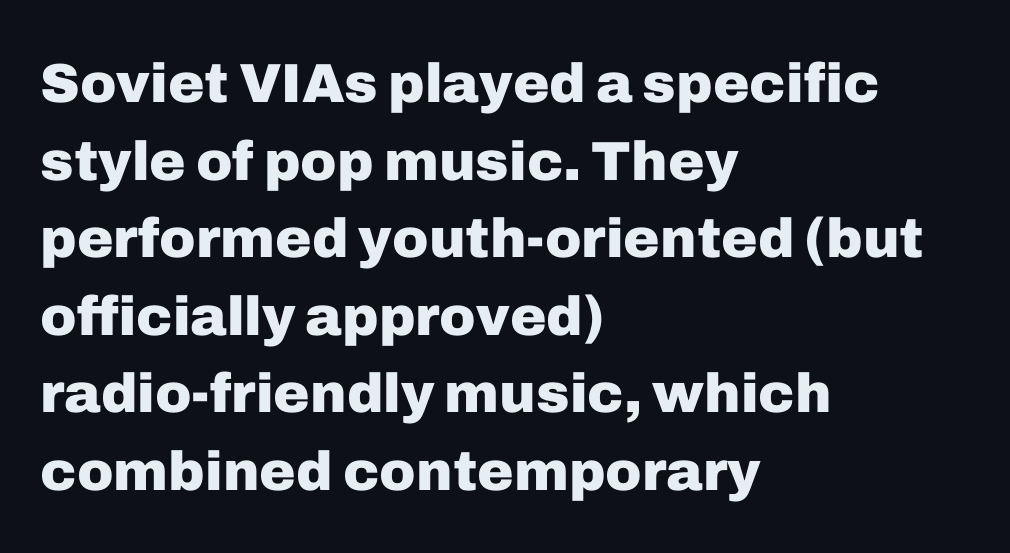
Q: Is the text bold? A: Yes.
Q: Is the text italic (slanted)? A: No, it is upright.
Q: Is the typeface a serif or a sans-serif typeface? A: Sans-serif.
Q: Is the text underlined? A: No.
Q: How is the paragraph aligned? A: Left-aligned.
Q: Is the spacing between letters normal or unusually wide? A: Normal.
Q: Is the spacing between lines tight, normal or loose? A: Normal.
Q: Width (condensed, normal, or wide)? A: Normal.
Q: Stroke contrast? A: Low.
Q: x-height? A: Medium.
Q: Monospaced? A: No.
